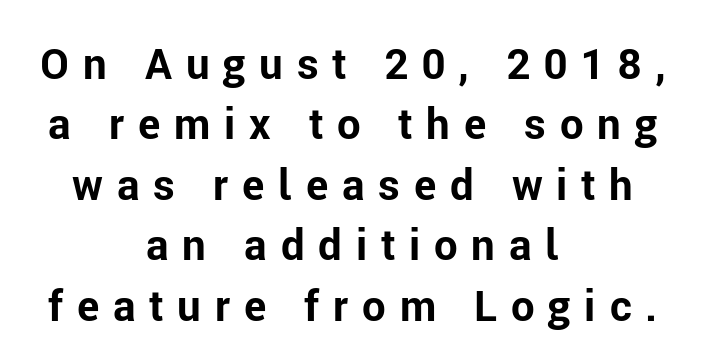
{"serif": "no", "italic": "no", "bold": "yes", "weight": "bold", "width": "normal", "stroke_contrast": "low", "x_height": "medium", "monospaced": "no", "underline": "no", "align": "center", "line_spacing": "normal", "line_spacing_ratio": 1.44, "letter_spacing": "wide", "letter_spacing_em": 0.33, "glyph_px": 42}
